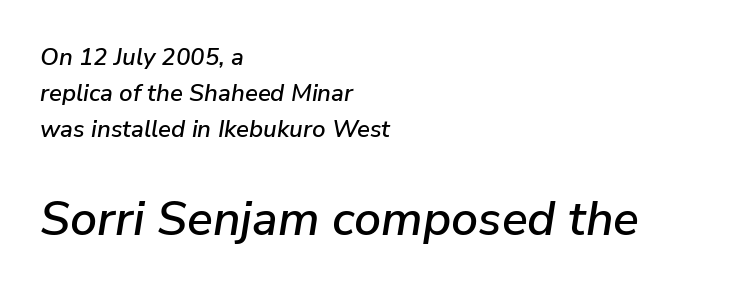
Q: Is the text italic (slanted)? A: Yes, it leans right by about 9 degrees.
Q: Is the text underlined? A: No.
Q: How is the paragraph aligned? A: Left-aligned.
Q: Is the spacing between letters normal or unusually wide? A: Normal.
Q: Is the spacing between lines tight, normal or loose? A: Normal.
Q: Which block of text is set in a larger size, the first (top) or the second (bottom)? A: The second (bottom) one.
Q: Width (condensed, normal, or wide)? A: Normal.
Q: Stroke contrast? A: Low.
Q: x-height? A: Medium.
Q: Monospaced? A: No.
